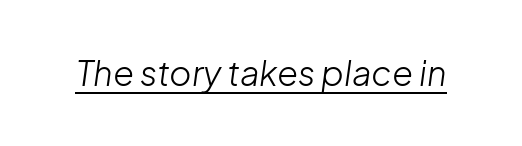
{"italic": "yes", "lean": "right", "slant_degrees": 8, "bold": "no", "weight": "light", "width": "normal", "stroke_contrast": "low", "x_height": "medium", "monospaced": "no", "underline": "yes", "letter_spacing": "normal", "letter_spacing_em": 0.0, "glyph_px": 34}
